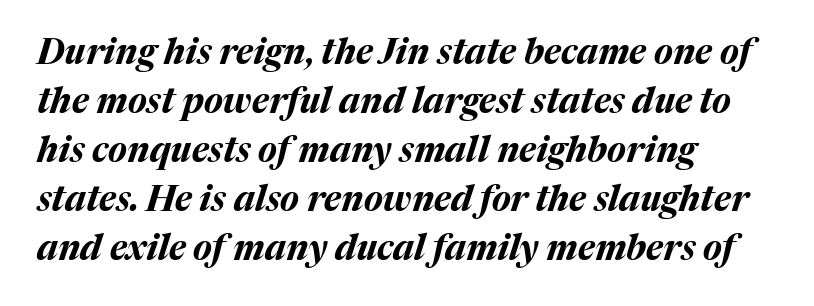
The image shows 35 px bold type, italic (leaning right); set left-aligned, normal line spacing (1.4x), normal letter spacing, not underlined; medium stroke contrast and a medium x-height.
